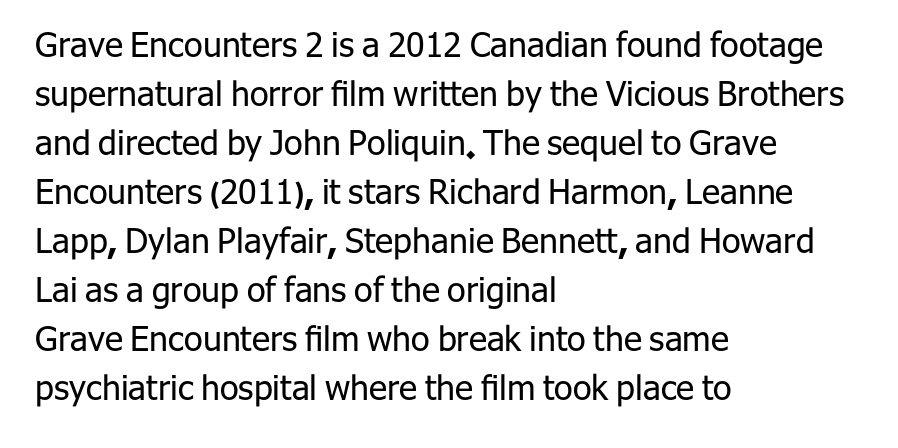
{"serif": "no", "italic": "no", "bold": "no", "weight": "regular", "width": "normal", "stroke_contrast": "low", "x_height": "medium", "monospaced": "no", "underline": "no", "align": "left", "line_spacing": "normal", "line_spacing_ratio": 1.44, "letter_spacing": "normal", "letter_spacing_em": 0.0, "glyph_px": 34}
